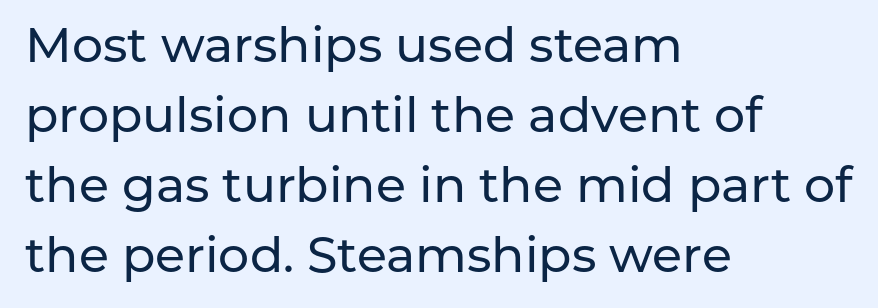
Q: Is the text italic (slanted)? A: No, it is upright.
Q: Is the typeface a serif or a sans-serif typeface? A: Sans-serif.
Q: Is the text underlined? A: No.
Q: How is the paragraph aligned? A: Left-aligned.
Q: Is the spacing between letters normal or unusually wide? A: Normal.
Q: Is the spacing between lines tight, normal or loose? A: Normal.
Q: Width (condensed, normal, or wide)? A: Normal.
Q: Stroke contrast? A: Low.
Q: x-height? A: Medium.
Q: Monospaced? A: No.
